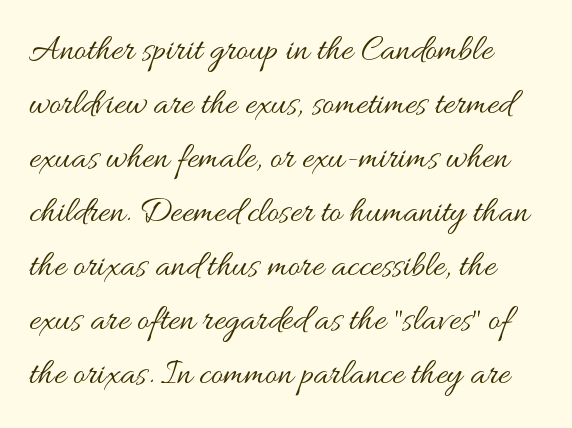
A typesetter would call this leading conventional body-copy spacing. The tracking reads as untouched default to a designer's eye. No word sits above an underline. The font sits on the lighter half of the weight spectrum, regular included.
